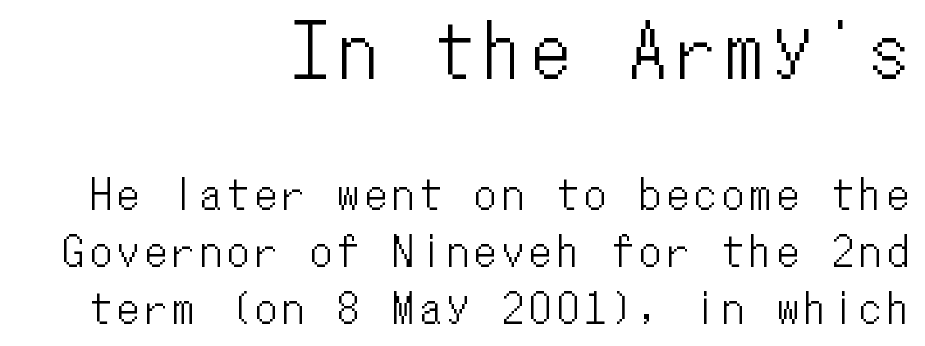
{"italic": "no", "width": "condensed", "stroke_contrast": "low", "x_height": "medium", "monospaced": "yes", "underline": "no", "align": "right", "line_spacing": "normal", "line_spacing_ratio": 1.39, "larger_block": "first", "size_ratio": 1.76, "glyph_px": 72}
